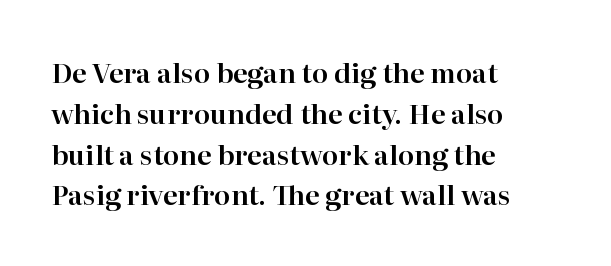
Q: Is the text italic (slanted)? A: No, it is upright.
Q: Is the text underlined? A: No.
Q: How is the paragraph aligned? A: Left-aligned.
Q: Is the spacing between letters normal or unusually wide? A: Normal.
Q: Is the spacing between lines tight, normal or loose? A: Normal.
